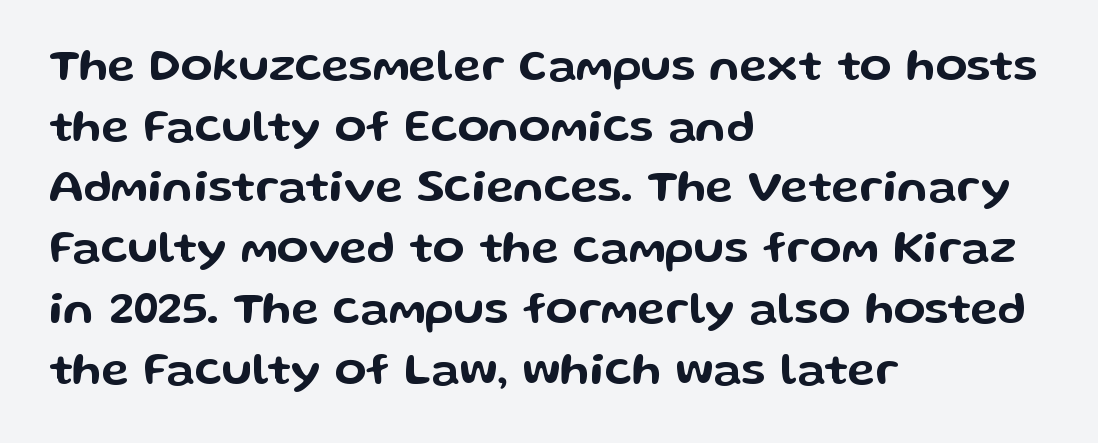
Q: Is the text italic (slanted)? A: No, it is upright.
Q: Is the typeface a serif or a sans-serif typeface? A: Sans-serif.
Q: Is the text underlined? A: No.
Q: How is the paragraph aligned? A: Left-aligned.
Q: Is the spacing between letters normal or unusually wide? A: Normal.
Q: Is the spacing between lines tight, normal or loose? A: Normal.
Q: Width (condensed, normal, or wide)? A: Wide.
Q: Stroke contrast? A: Low.
Q: x-height? A: Medium.
Q: Monospaced? A: No.
